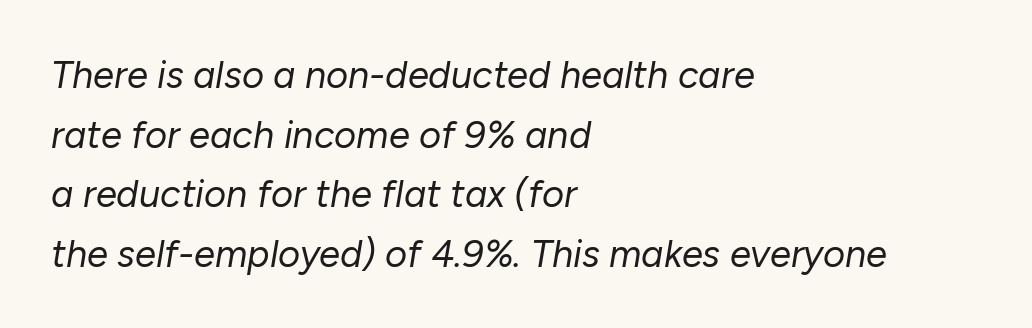
Q: Is the text bold? A: No.
Q: Is the text italic (slanted)? A: Yes, it leans right by about 10 degrees.
Q: Is the text underlined? A: No.
Q: How is the paragraph aligned? A: Left-aligned.
Q: Is the spacing between letters normal or unusually wide? A: Normal.
Q: Is the spacing between lines tight, normal or loose? A: Normal.
Q: Width (condensed, normal, or wide)? A: Normal.
Q: Stroke contrast? A: Low.
Q: x-height? A: Medium.
Q: Monospaced? A: No.
